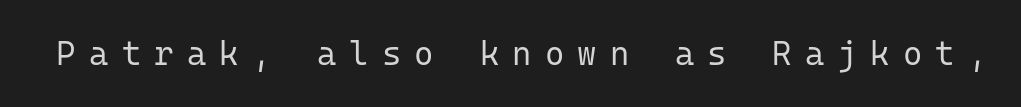
The image shows 33 px regular-weight sans-serif type, upright, monospaced; set unusually wide letter spacing (+0.4 em), not underlined; low stroke contrast and a medium x-height.
